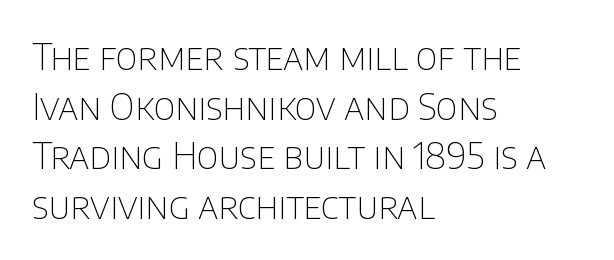
The image shows 36 px thin sans-serif type, upright; set left-aligned, normal line spacing (1.38x), normal letter spacing, not underlined; low stroke contrast and a large x-height.
